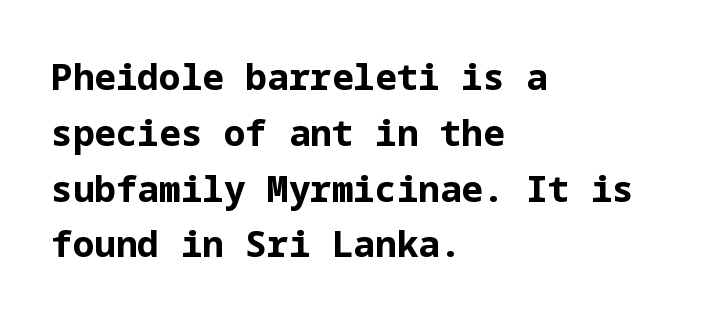
The image shows 36 px bold sans-serif type, upright; set left-aligned, normal line spacing (1.55x), normal letter spacing, not underlined; low stroke contrast and a medium x-height.
